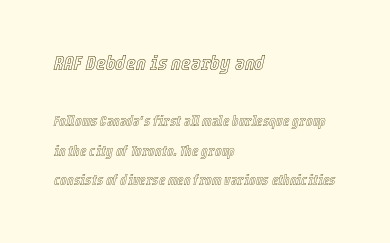
The image shows 21 px text type, italic (leaning right); set left-aligned, loose line spacing (2.11x), normal letter spacing, not underlined; the first (top) block is 1.5x larger.
